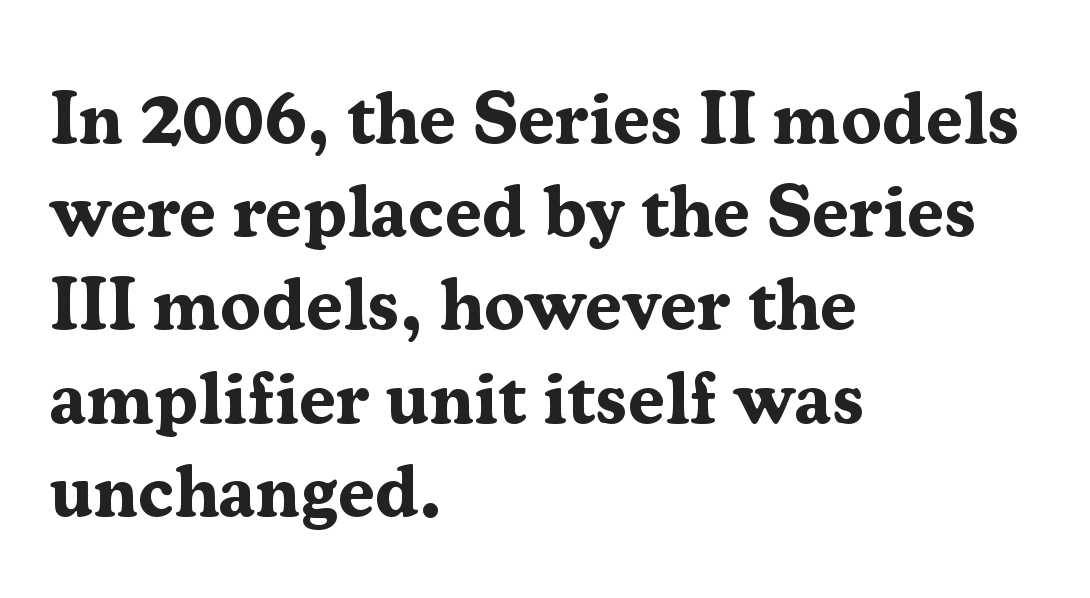
{"serif": "yes", "italic": "no", "bold": "yes", "weight": "bold", "width": "normal", "stroke_contrast": "medium", "x_height": "medium", "monospaced": "no", "underline": "no", "align": "left", "line_spacing": "normal", "line_spacing_ratio": 1.26, "letter_spacing": "normal", "letter_spacing_em": 0.0, "glyph_px": 74}
